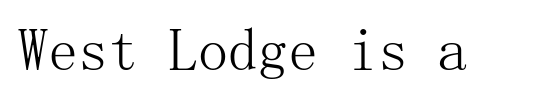
Q: Is the text bold? A: No.
Q: Is the text italic (slanted)? A: No, it is upright.
Q: Is the typeface a serif or a sans-serif typeface? A: Serif.
Q: Is the text underlined? A: No.
Q: Is the spacing between letters normal or unusually wide? A: Normal.
Q: Width (condensed, normal, or wide)? A: Normal.
Q: Stroke contrast? A: Medium.
Q: x-height? A: Medium.
